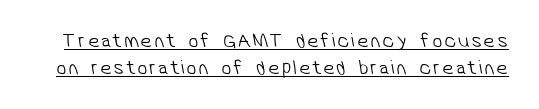
Q: Is the text bold? A: No.
Q: Is the text underlined? A: Yes.
Q: Is the spacing between lines tight, normal or loose? A: Normal.
